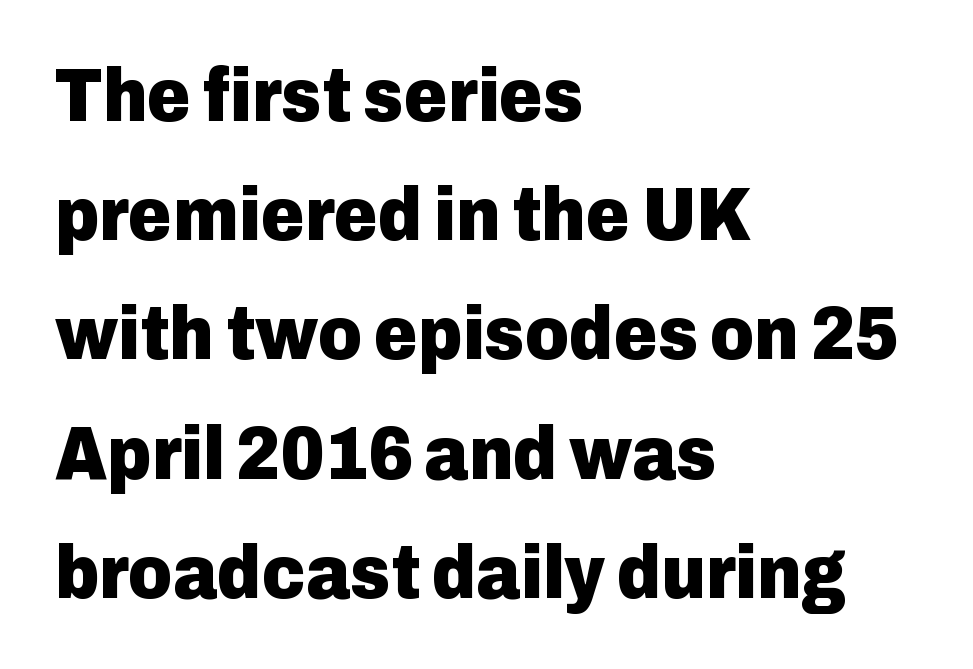
Q: Is the text bold? A: Yes.
Q: Is the text italic (slanted)? A: No, it is upright.
Q: Is the typeface a serif or a sans-serif typeface? A: Sans-serif.
Q: Is the text underlined? A: No.
Q: How is the paragraph aligned? A: Left-aligned.
Q: Is the spacing between letters normal or unusually wide? A: Normal.
Q: Is the spacing between lines tight, normal or loose? A: Normal.
Q: Width (condensed, normal, or wide)? A: Normal.
Q: Stroke contrast? A: Low.
Q: x-height? A: Medium.
Q: Monospaced? A: No.
